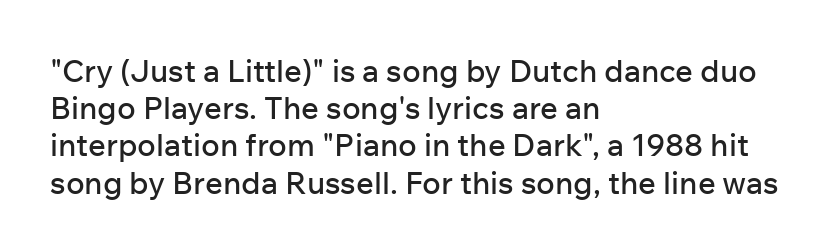
The characters display no serif detailing; their extremities are plain. In CSS terms this would be text-align: left. Ordinary non-slanted type is in use. A bare baseline throughout the passage. Words appear dense and cohesive because spacing is normal. Spacing verdict: proportional, widths tailored to each character.
